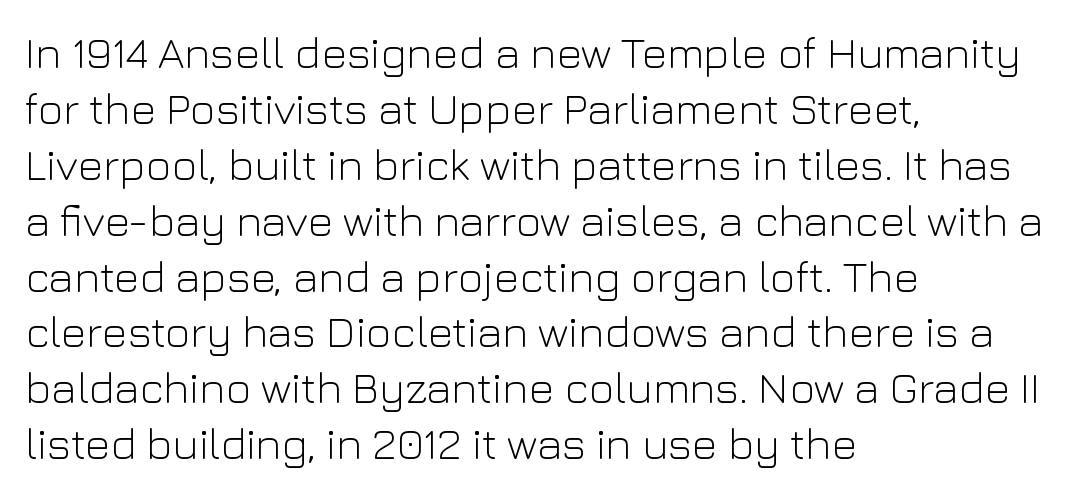
{"serif": "no", "italic": "no", "bold": "no", "weight": "light", "width": "normal", "stroke_contrast": "low", "x_height": "medium", "monospaced": "no", "underline": "no", "align": "left", "line_spacing": "normal", "line_spacing_ratio": 1.27, "letter_spacing": "normal", "letter_spacing_em": 0.0, "glyph_px": 44}
